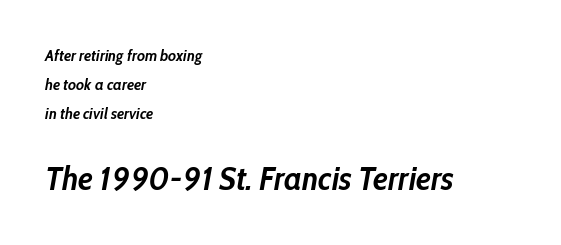
Q: Is the text bold? A: Yes.
Q: Is the text italic (slanted)? A: Yes, it leans right by about 10 degrees.
Q: Is the text underlined? A: No.
Q: How is the paragraph aligned? A: Left-aligned.
Q: Is the spacing between letters normal or unusually wide? A: Normal.
Q: Which block of text is set in a larger size, the first (top) or the second (bottom)? A: The second (bottom) one.
Q: Width (condensed, normal, or wide)? A: Condensed.
Q: Stroke contrast? A: Low.
Q: x-height? A: Medium.
Q: Monospaced? A: No.
